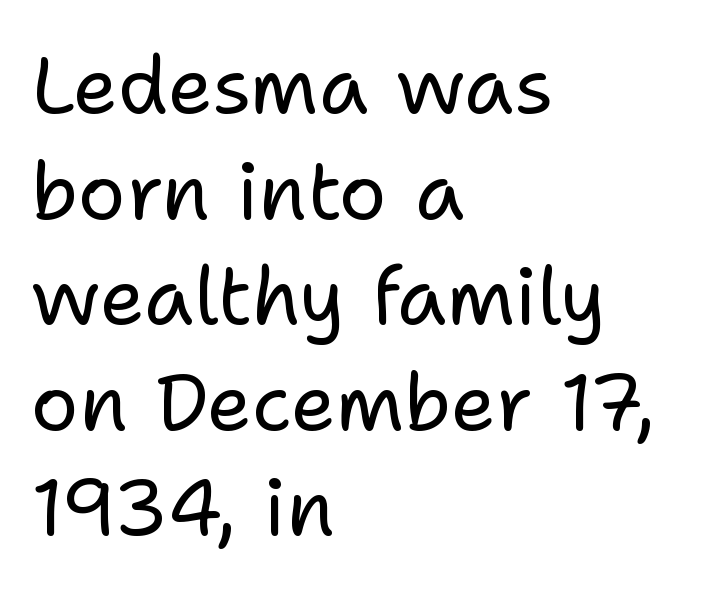
{"serif": "no", "italic": "no", "bold": "no", "weight": "regular", "width": "normal", "stroke_contrast": "low", "x_height": "medium", "monospaced": "no", "underline": "no", "align": "left", "line_spacing": "normal", "line_spacing_ratio": 1.32, "letter_spacing": "normal", "letter_spacing_em": 0.0, "glyph_px": 80}
